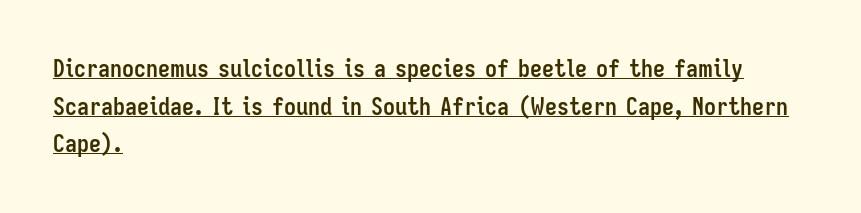
Q: Is the text bold? A: Yes.
Q: Is the text italic (slanted)? A: No, it is upright.
Q: Is the text underlined? A: Yes.
Q: How is the paragraph aligned? A: Left-aligned.
Q: Is the spacing between letters normal or unusually wide? A: Normal.
Q: Is the spacing between lines tight, normal or loose? A: Normal.
